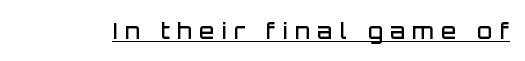
Q: Is the text bold? A: Semi-bold.
Q: Is the text italic (slanted)? A: No, it is upright.
Q: Is the text underlined? A: Yes.
Q: Is the spacing between letters normal or unusually wide? A: Unusually wide.
